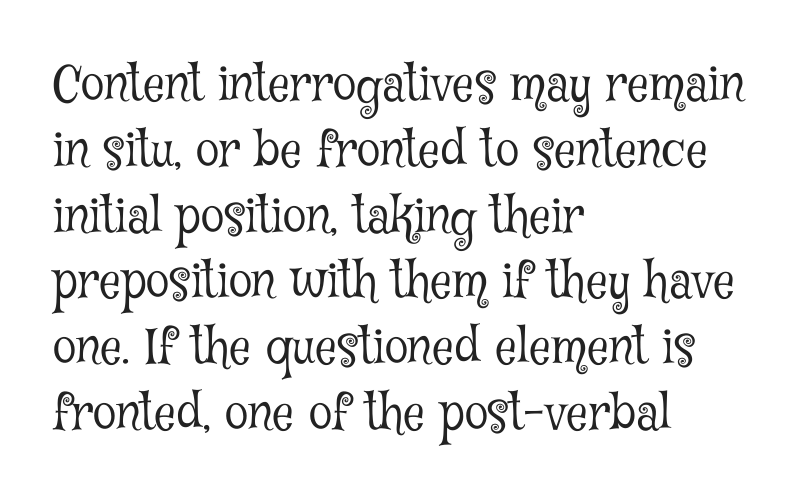
The image shows 48 px light, condensed serif type, upright; set left-aligned, normal line spacing (1.37x), normal letter spacing, not underlined; low stroke contrast and a medium x-height.
